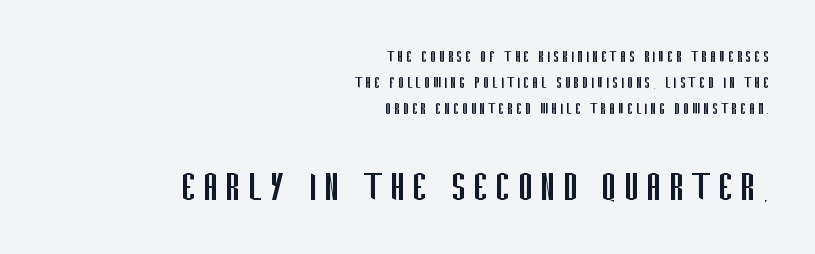
The strip under each line holds only bare page. The face used here is a sans, in the tradition of grotesques and geometrics. Ascenders rise straight up at ninety degrees. The lines are quadded right. Weight class: somewhere from thin through regular.
